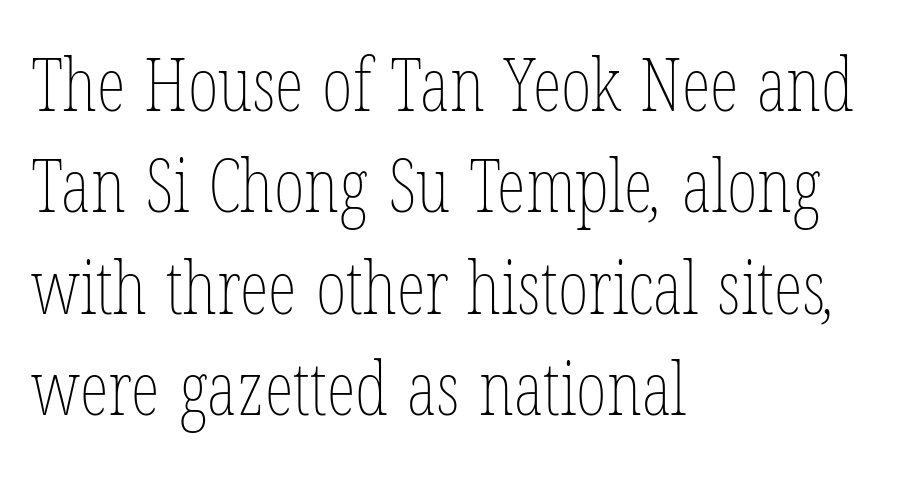
{"bold": "no", "weight": "thin", "width": "condensed", "stroke_contrast": "low", "x_height": "medium", "monospaced": "no", "underline": "no", "align": "left", "line_spacing": "normal", "line_spacing_ratio": 1.37, "letter_spacing": "normal", "letter_spacing_em": 0.0, "glyph_px": 74}
